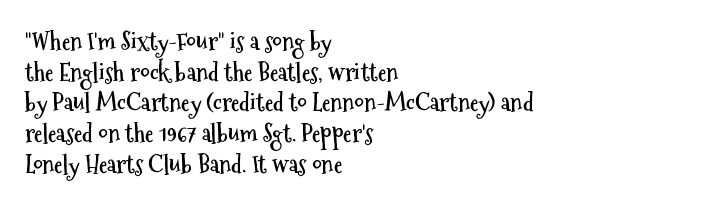
{"italic": "no", "bold": "yes", "underline": "no", "align": "left", "line_spacing": "normal", "line_spacing_ratio": 1.28, "letter_spacing": "normal", "letter_spacing_em": 0.0, "glyph_px": 24}
